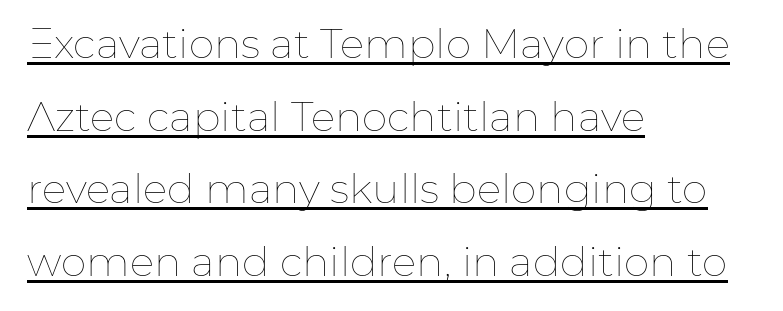
Q: Is the text bold? A: No.
Q: Is the text italic (slanted)? A: No, it is upright.
Q: Is the text underlined? A: Yes.
Q: How is the paragraph aligned? A: Left-aligned.
Q: Is the spacing between letters normal or unusually wide? A: Normal.
Q: Width (condensed, normal, or wide)? A: Normal.
Q: Stroke contrast? A: Low.
Q: x-height? A: Medium.
Q: Monospaced? A: No.
